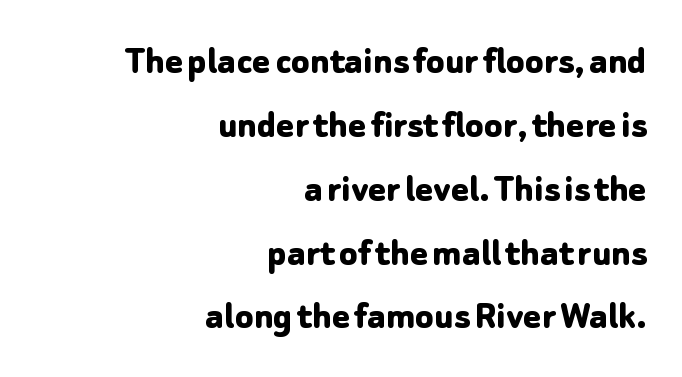
Q: Is the text bold? A: Yes.
Q: Is the text italic (slanted)? A: No, it is upright.
Q: Is the typeface a serif or a sans-serif typeface? A: Sans-serif.
Q: Is the text underlined? A: No.
Q: How is the paragraph aligned? A: Right-aligned.
Q: Is the spacing between letters normal or unusually wide? A: Normal.
Q: Is the spacing between lines tight, normal or loose? A: Normal.
Q: Width (condensed, normal, or wide)? A: Normal.
Q: Stroke contrast? A: Low.
Q: x-height? A: Medium.
Q: Monospaced? A: No.
